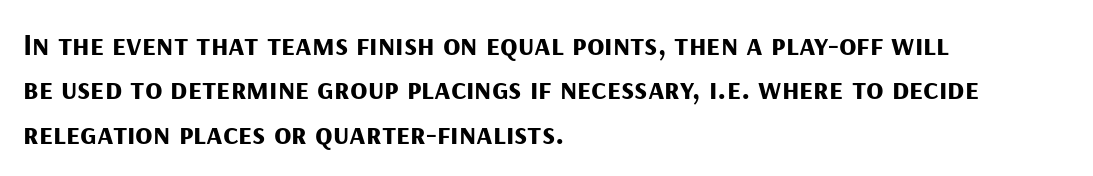
{"serif": "no", "italic": "no", "bold": "yes", "weight": "bold", "width": "normal", "stroke_contrast": "medium", "x_height": "medium", "monospaced": "no", "underline": "no", "align": "left", "line_spacing": "normal", "line_spacing_ratio": 1.39, "letter_spacing": "normal", "letter_spacing_em": 0.0, "glyph_px": 32}
